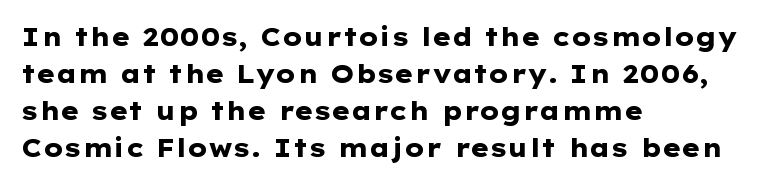
{"italic": "no", "bold": "yes", "underline": "no", "align": "left", "line_spacing": "normal", "line_spacing_ratio": 1.48, "letter_spacing": "normal", "letter_spacing_em": 0.0, "glyph_px": 25}
